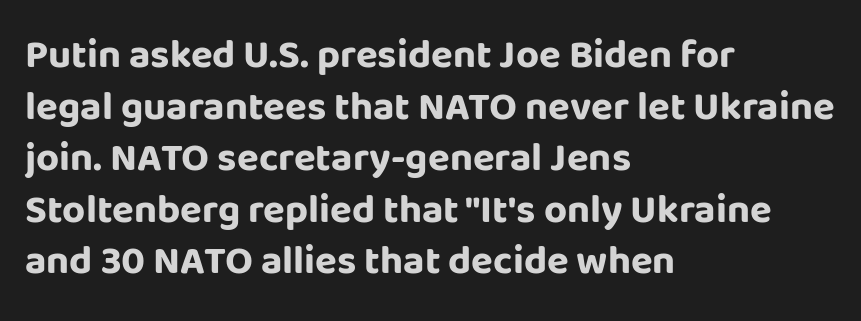
The image shows 40 px bold sans-serif type, upright; set left-aligned, normal line spacing (1.29x), normal letter spacing, not underlined; low stroke contrast and a large x-height.
